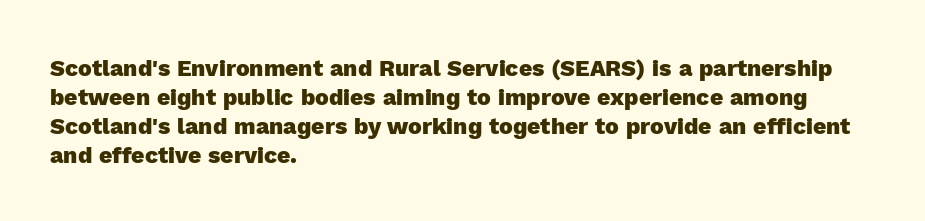
{"italic": "no", "bold": "yes", "underline": "no", "align": "left", "line_spacing": "normal", "line_spacing_ratio": 1.26, "letter_spacing": "normal", "letter_spacing_em": 0.0, "glyph_px": 23}
